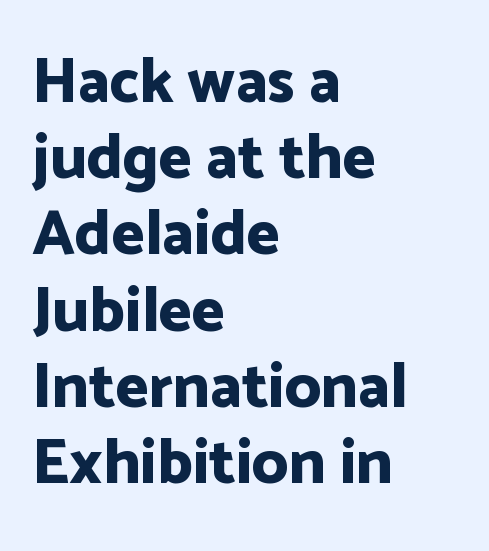
The gap between lines stays unmarked. Posture: upright roman. Inter-character spacing is left at the font's built-in metrics. You can tell from the bare stems that sans-serif type was used. Is the type bold? Yes — the strokes are clearly thick and heavy.
